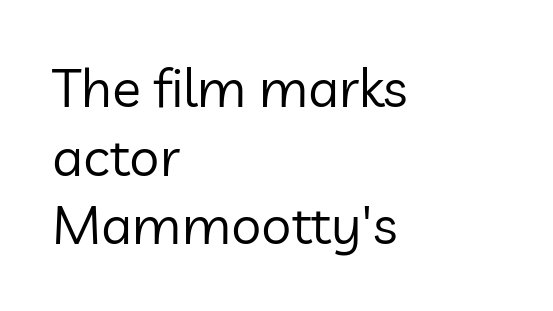
The image shows 54 px regular-weight sans-serif type, upright; set left-aligned, normal line spacing (1.27x), normal letter spacing, not underlined; low stroke contrast and a medium x-height.
